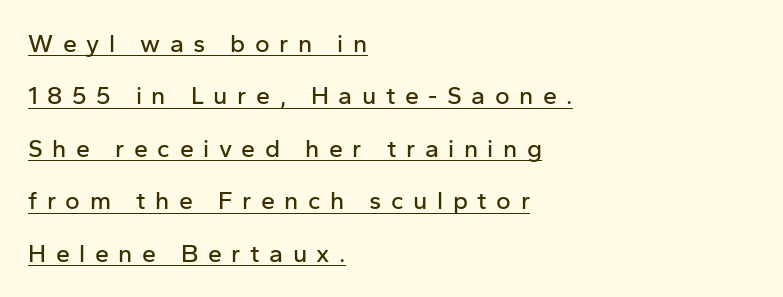
A typesetter would call this heavily tracked-out type. Reading down the column, the eye jumps a long way to each next line. These lines are set flush left with a ragged right edge. No italicization has been applied; the sample stays upright. Like a heading marked for emphasis, these lines bear an underscore.
